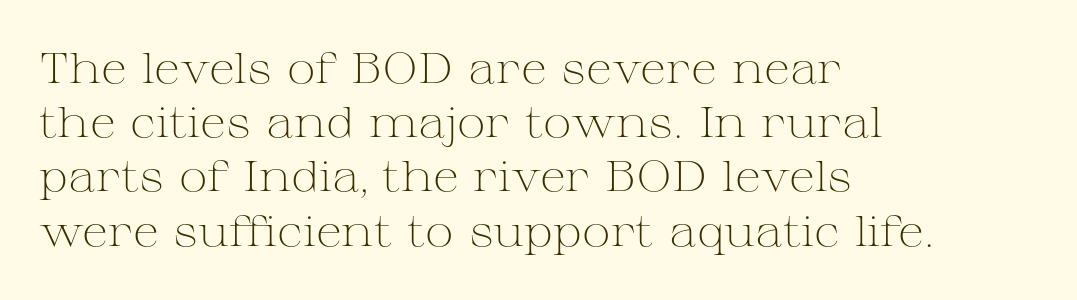
Q: Is the text bold? A: No.
Q: Is the text italic (slanted)? A: No, it is upright.
Q: Is the typeface a serif or a sans-serif typeface? A: Serif.
Q: Is the text underlined? A: No.
Q: How is the paragraph aligned? A: Left-aligned.
Q: Is the spacing between letters normal or unusually wide? A: Normal.
Q: Is the spacing between lines tight, normal or loose? A: Normal.
Q: Width (condensed, normal, or wide)? A: Wide.
Q: Stroke contrast? A: Medium.
Q: x-height? A: Medium.
Q: Monospaced? A: No.
